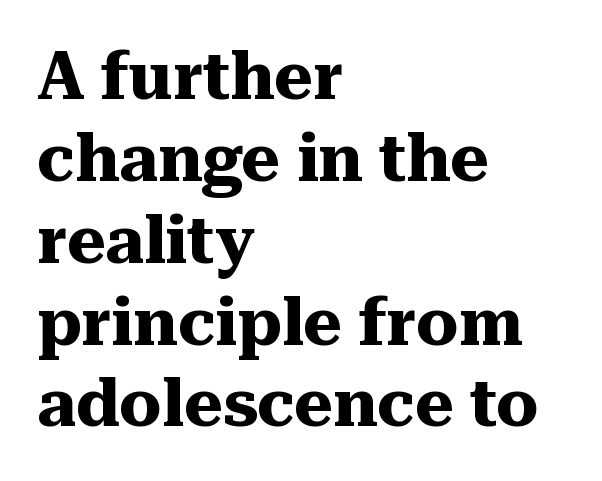
The image shows 66 px heavy serif type, upright; set left-aligned, line spacing 1.24x, normal letter spacing, not underlined; medium stroke contrast and a medium x-height.
